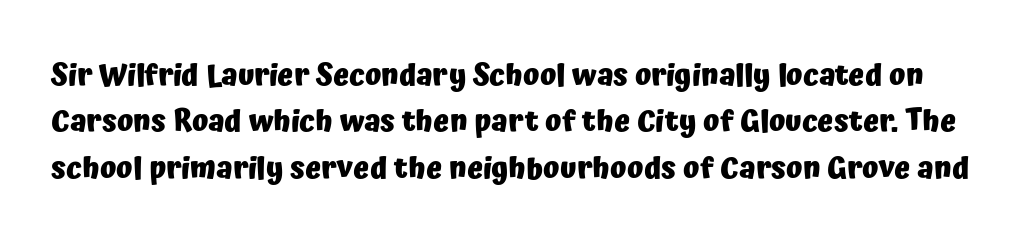
Q: Is the text bold? A: Yes.
Q: Is the text italic (slanted)? A: No, it is upright.
Q: Is the typeface a serif or a sans-serif typeface? A: Sans-serif.
Q: Is the text underlined? A: No.
Q: Is the spacing between letters normal or unusually wide? A: Normal.
Q: Is the spacing between lines tight, normal or loose? A: Normal.
Q: Width (condensed, normal, or wide)? A: Normal.
Q: Stroke contrast? A: Low.
Q: x-height? A: Medium.
Q: Monospaced? A: No.
